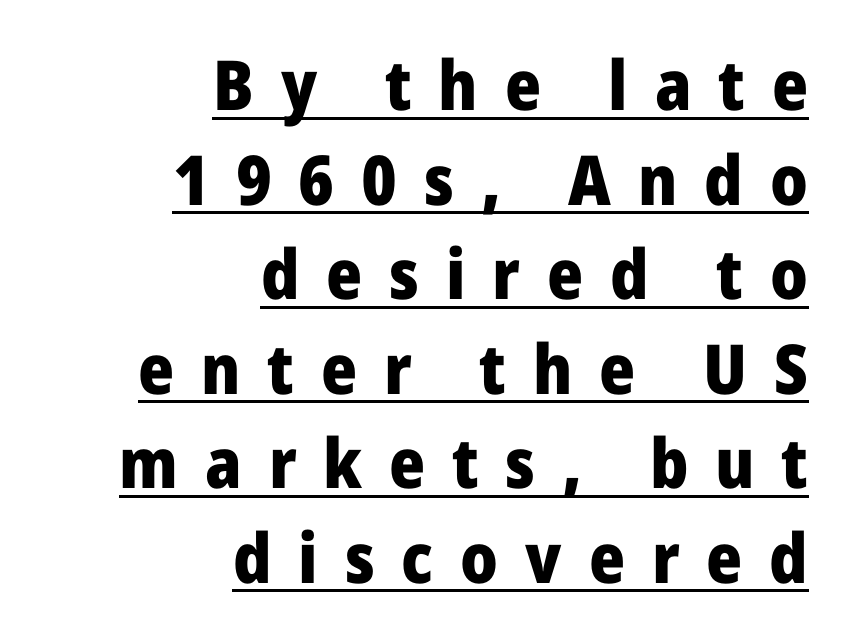
Typographic density is high because the face is bold. The lettering stays uniformly vertical, giving the passage a roman look. Each new line begins a customary step beneath the previous one. Spacing between characters has been opened up far beyond the box default. Here the designer chose a conventional face with non-uniform glyph widths. The sample's only ornament is a line tracing under the words.
